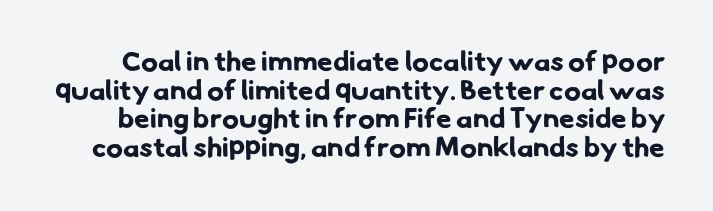
The image shows 28 px bold sans-serif type; set tight line spacing (1.02x), normal letter spacing, not underlined; low stroke contrast and a small x-height.
